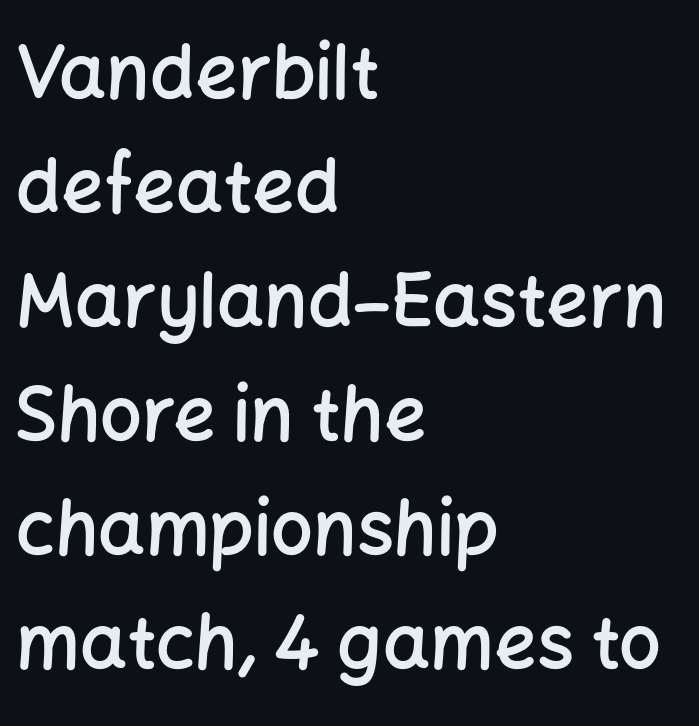
The image shows 74 px semibold sans-serif type, upright; set left-aligned, normal line spacing (1.54x), normal letter spacing, not underlined; low stroke contrast and a medium x-height.
